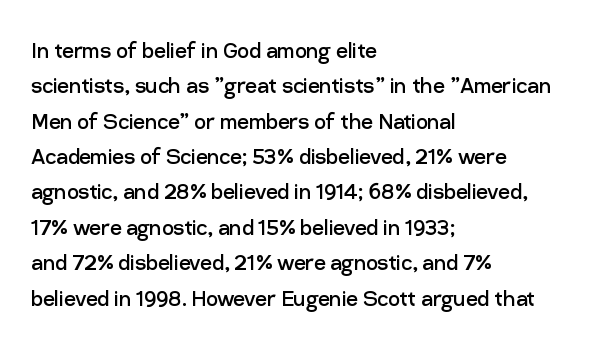
{"italic": "no", "bold": "no", "underline": "no", "align": "left", "line_spacing": "normal", "line_spacing_ratio": 1.36, "letter_spacing": "normal", "letter_spacing_em": 0.0, "glyph_px": 26}
